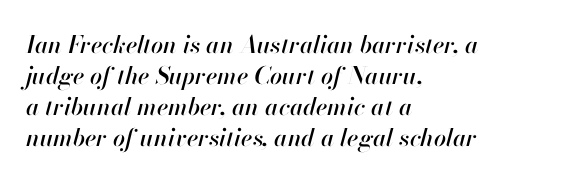
{"italic": "yes", "lean": "right", "slant_degrees": 13, "underline": "no", "align": "left", "line_spacing": "normal", "line_spacing_ratio": 1.29, "letter_spacing": "normal", "letter_spacing_em": 0.0, "glyph_px": 24}
